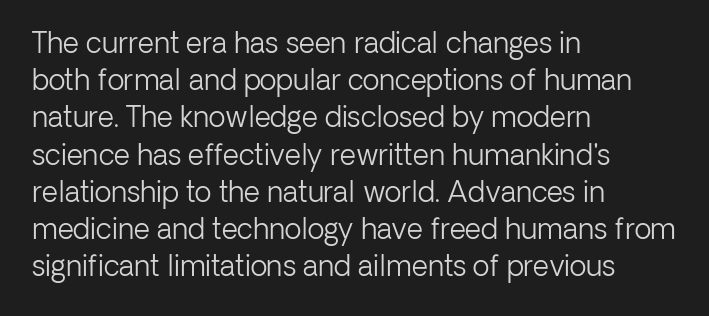
{"serif": "no", "italic": "no", "bold": "no", "weight": "light", "width": "normal", "stroke_contrast": "low", "x_height": "medium", "monospaced": "no", "underline": "no", "align": "left", "line_spacing": "normal", "line_spacing_ratio": 1.33, "letter_spacing": "normal", "letter_spacing_em": 0.0, "glyph_px": 28}
